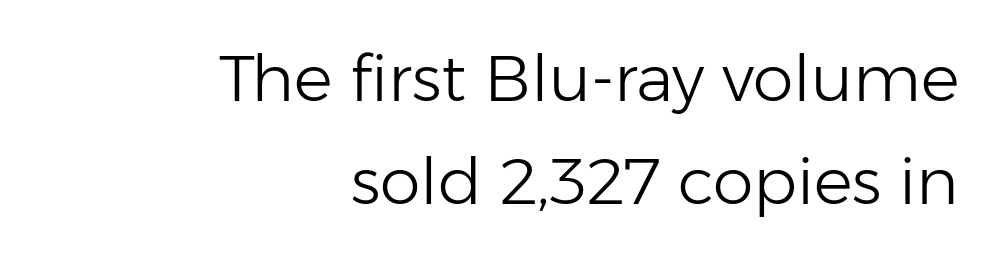
The words here are not underlined. Varying glyph widths throughout — classic text-font behaviour. No letter is thick-stroked: the sample isn't bold. A typesetter would label this face a sans.
